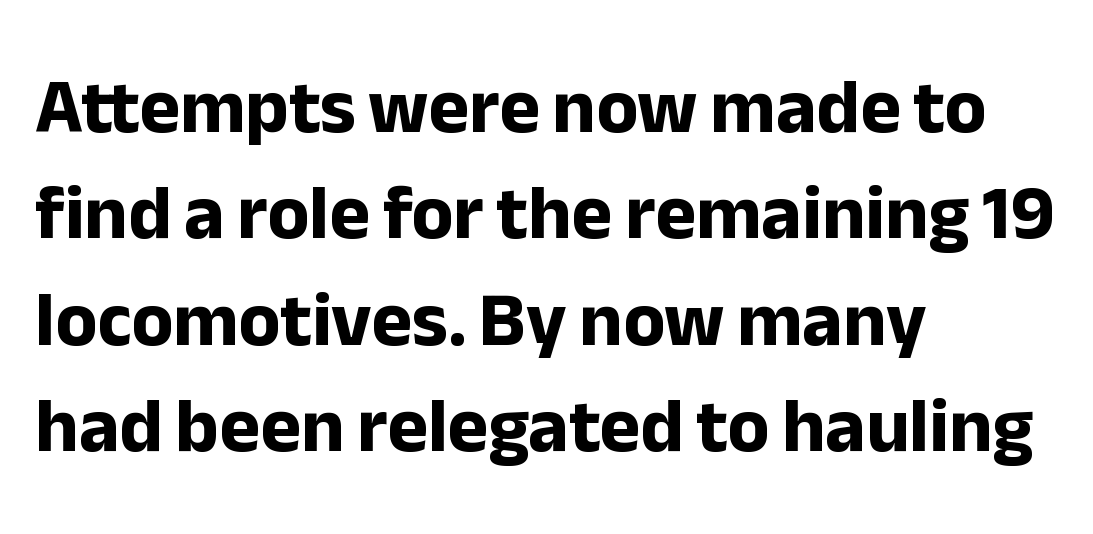
The image shows 77 px bold sans-serif type, upright; set left-aligned, normal line spacing (1.38x), normal letter spacing, not underlined; low stroke contrast and a medium x-height.
